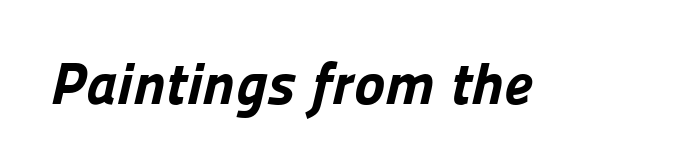
The image shows 59 px bold sans-serif type; set normal letter spacing, not underlined; low stroke contrast and a medium x-height.
